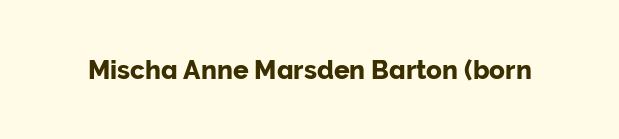
{"italic": "no", "underline": "no", "letter_spacing": "normal", "letter_spacing_em": 0.0, "glyph_px": 26}
